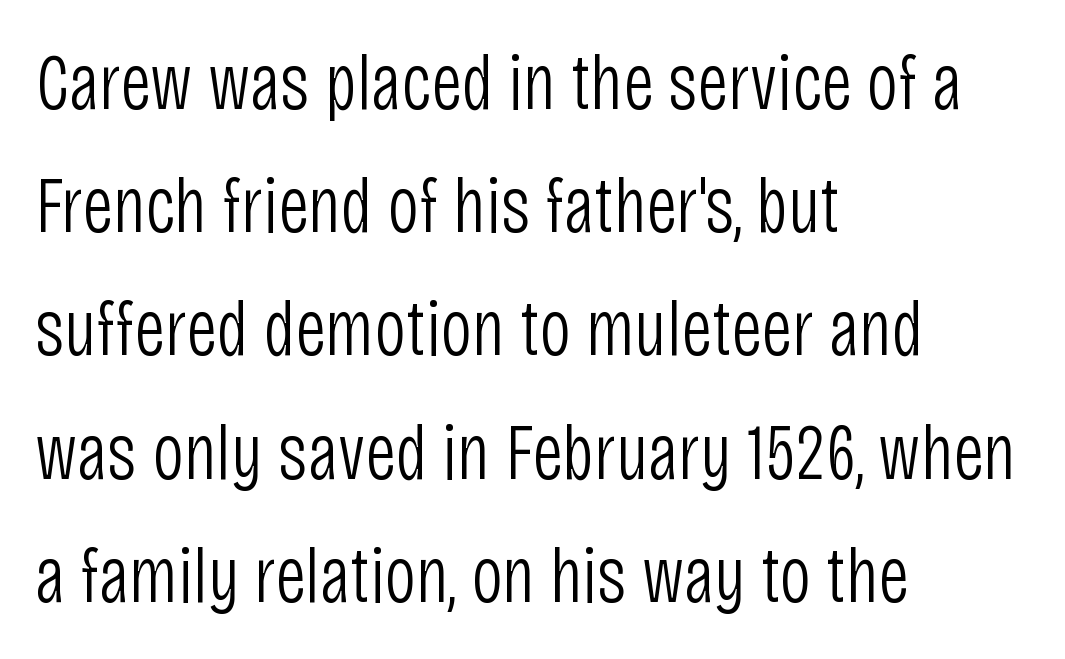
Q: Is the text bold? A: No.
Q: Is the text italic (slanted)? A: No, it is upright.
Q: Is the typeface a serif or a sans-serif typeface? A: Sans-serif.
Q: Is the text underlined? A: No.
Q: How is the paragraph aligned? A: Left-aligned.
Q: Is the spacing between letters normal or unusually wide? A: Normal.
Q: Is the spacing between lines tight, normal or loose? A: Normal.
Q: Width (condensed, normal, or wide)? A: Condensed.
Q: Stroke contrast? A: Low.
Q: x-height? A: Large.
Q: Monospaced? A: No.
